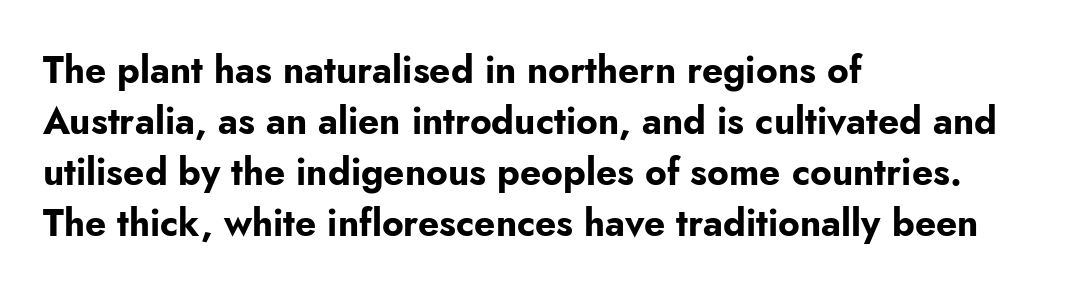
{"serif": "no", "italic": "no", "bold": "yes", "weight": "bold", "width": "normal", "stroke_contrast": "low", "x_height": "small", "monospaced": "no", "underline": "no", "align": "left", "line_spacing": "normal", "line_spacing_ratio": 1.38, "letter_spacing": "normal", "letter_spacing_em": 0.0, "glyph_px": 37}
